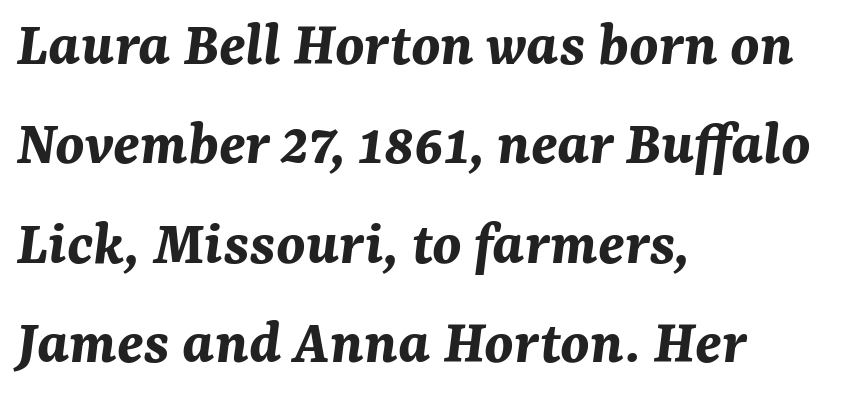
The rendering keeps characters at their native spacing. Rule under the text: the space is simply empty. Looks like regular typesetting: each glyph gets only the width it needs. The lines in this sample share a left origin and differ only in where they stop. This is heavy type, rendered in bold.
